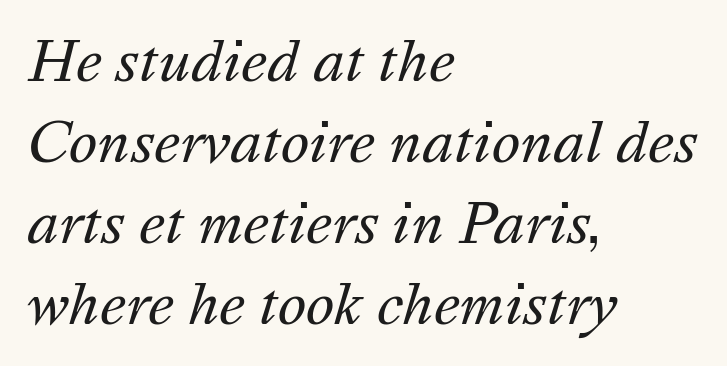
The image shows 54 px regular-weight type, italic (leaning right); set left-aligned, normal line spacing (1.5x), normal letter spacing, not underlined; medium stroke contrast and a medium x-height.
